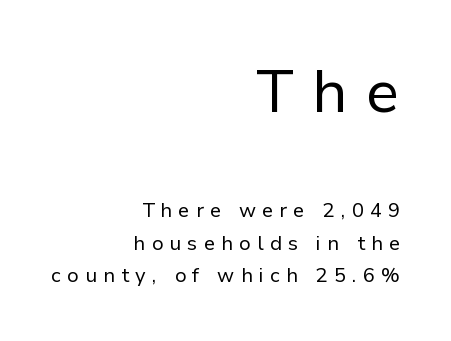
Where is the straight margin? On the right. Any mark beneath the type? The region is blank. Every character sits straight up, as roman type does. Does extra space separate the letters? Yes, quite a lot of it. Unlike a traditional serif, this face leaves its strokes unadorned.
